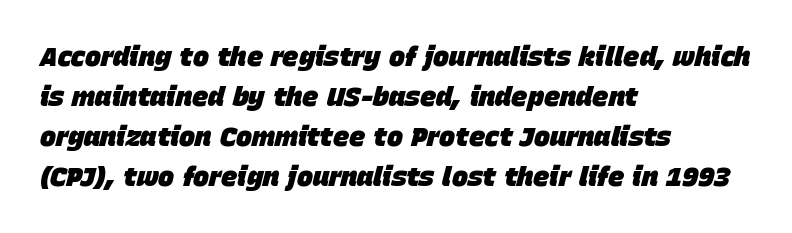
{"italic": "yes", "lean": "right", "slant_degrees": 15, "bold": "yes", "underline": "no", "align": "left", "line_spacing": "normal", "line_spacing_ratio": 1.48, "letter_spacing": "normal", "letter_spacing_em": 0.0, "glyph_px": 27}
